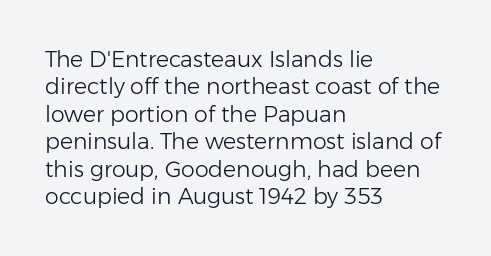
Counters stay open thanks to moderate or lighter strokes. All the whitespace from short lines collects on the right. Normally led — the rows are evenly, conventionally spaced. The glyphs are unaccompanied by any horizontal stroke below them.
